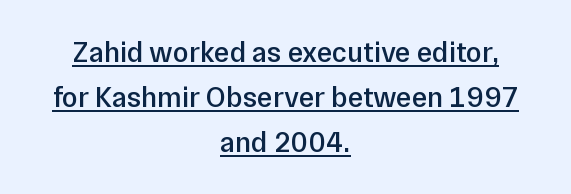
Q: Is the text bold? A: Semi-bold.
Q: Is the text italic (slanted)? A: No, it is upright.
Q: Is the typeface a serif or a sans-serif typeface? A: Sans-serif.
Q: Is the text underlined? A: Yes.
Q: How is the paragraph aligned? A: Centered.
Q: Is the spacing between letters normal or unusually wide? A: Normal.
Q: Is the spacing between lines tight, normal or loose? A: Normal.
Q: Width (condensed, normal, or wide)? A: Normal.
Q: Stroke contrast? A: Low.
Q: x-height? A: Medium.
Q: Monospaced? A: No.
